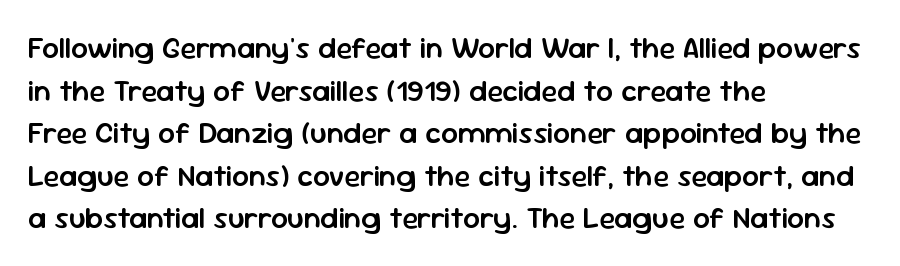
Q: Is the text bold? A: Semi-bold.
Q: Is the text italic (slanted)? A: No, it is upright.
Q: Is the typeface a serif or a sans-serif typeface? A: Sans-serif.
Q: Is the text underlined? A: No.
Q: How is the paragraph aligned? A: Left-aligned.
Q: Is the spacing between letters normal or unusually wide? A: Normal.
Q: Is the spacing between lines tight, normal or loose? A: Normal.
Q: Width (condensed, normal, or wide)? A: Normal.
Q: Stroke contrast? A: Low.
Q: x-height? A: Medium.
Q: Monospaced? A: No.
